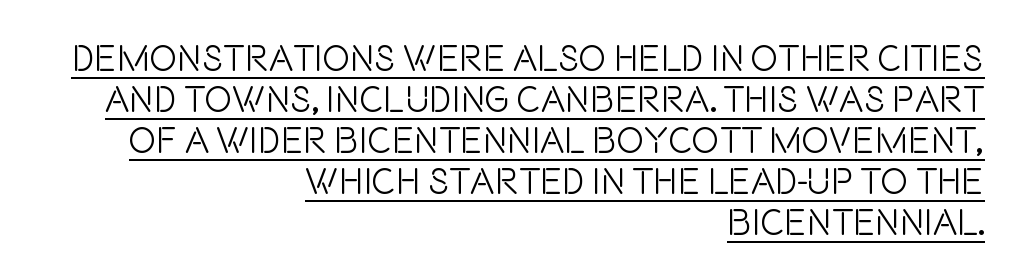
Q: Is the text bold? A: No.
Q: Is the text italic (slanted)? A: No, it is upright.
Q: Is the typeface a serif or a sans-serif typeface? A: Sans-serif.
Q: Is the text underlined? A: Yes.
Q: How is the paragraph aligned? A: Right-aligned.
Q: Is the spacing between letters normal or unusually wide? A: Normal.
Q: Is the spacing between lines tight, normal or loose? A: Tight.
Q: Width (condensed, normal, or wide)? A: Condensed.
Q: Stroke contrast? A: Low.
Q: x-height? A: Large.
Q: Monospaced? A: No.
